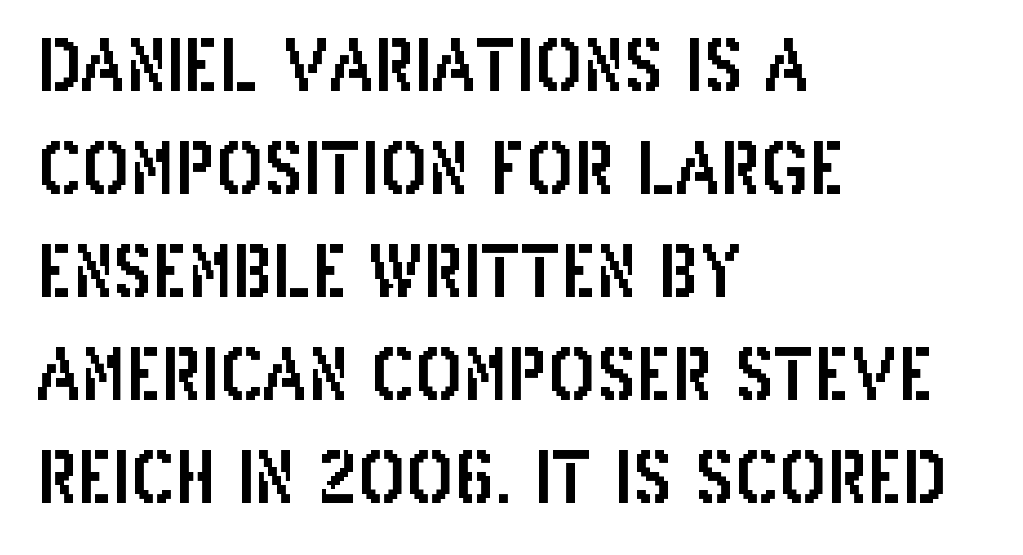
{"serif": "no", "italic": "no", "width": "condensed", "stroke_contrast": "low", "x_height": "large", "monospaced": "no", "underline": "no", "align": "left", "line_spacing": "normal", "line_spacing_ratio": 1.45, "letter_spacing": "normal", "letter_spacing_em": 0.0, "glyph_px": 71}
